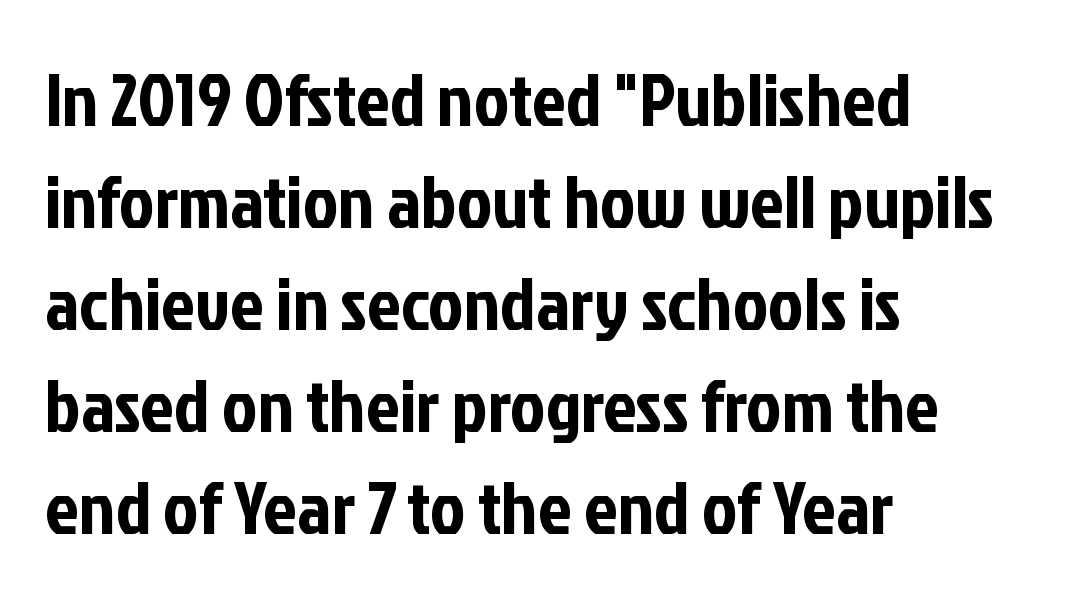
Q: Is the text italic (slanted)? A: No, it is upright.
Q: Is the typeface a serif or a sans-serif typeface? A: Sans-serif.
Q: Is the text underlined? A: No.
Q: How is the paragraph aligned? A: Left-aligned.
Q: Is the spacing between letters normal or unusually wide? A: Normal.
Q: Is the spacing between lines tight, normal or loose? A: Normal.
Q: Width (condensed, normal, or wide)? A: Condensed.
Q: Stroke contrast? A: Low.
Q: x-height? A: Medium.
Q: Monospaced? A: No.
